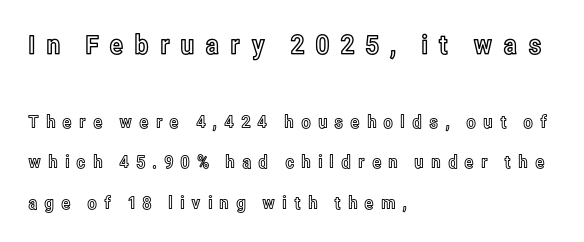
Q: Is the text italic (slanted)? A: No, it is upright.
Q: Is the text underlined? A: No.
Q: How is the paragraph aligned? A: Left-aligned.
Q: Is the spacing between letters normal or unusually wide? A: Unusually wide.
Q: Is the spacing between lines tight, normal or loose? A: Loose.
Q: Which block of text is set in a larger size, the first (top) or the second (bottom)? A: The first (top) one.
